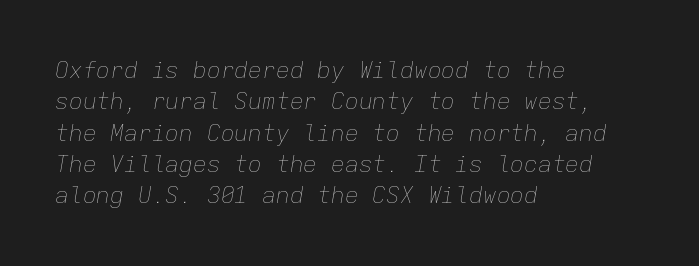
Q: Is the text bold? A: No.
Q: Is the text italic (slanted)? A: Yes, it leans right by about 9 degrees.
Q: Is the text underlined? A: No.
Q: How is the paragraph aligned? A: Left-aligned.
Q: Is the spacing between letters normal or unusually wide? A: Normal.
Q: Is the spacing between lines tight, normal or loose? A: Normal.
